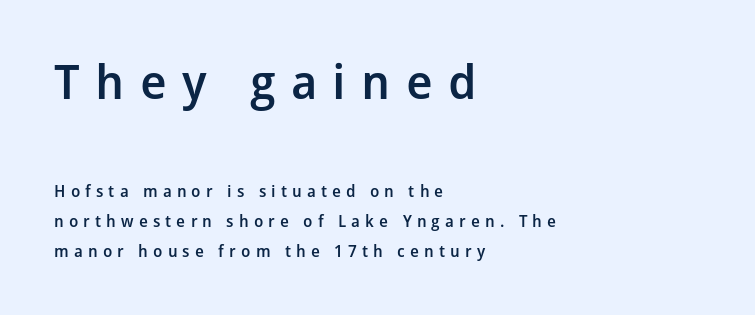
The image shows 48 px semibold sans-serif type, upright; set left-aligned, line spacing 1.87x, unusually wide letter spacing (+0.32 em), not underlined; the first (top) block is 3.0x larger; low stroke contrast and a medium x-height.
